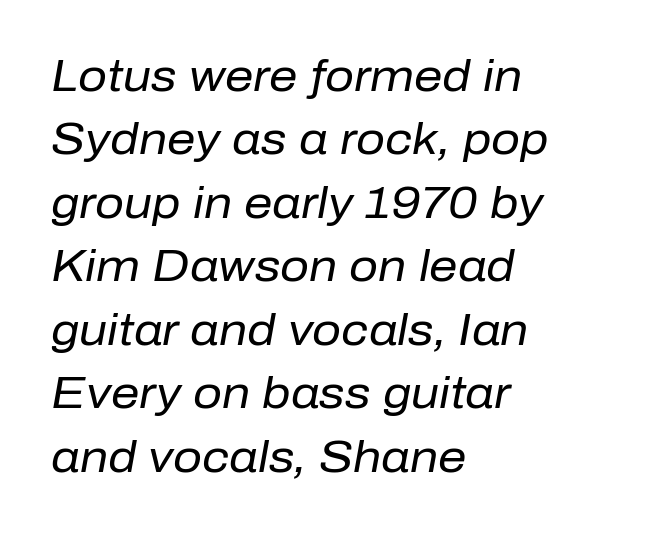
The image shows 45 px regular-weight type, italic (leaning right); set left-aligned, normal line spacing (1.41x), normal letter spacing, not underlined; low stroke contrast and a medium x-height.
